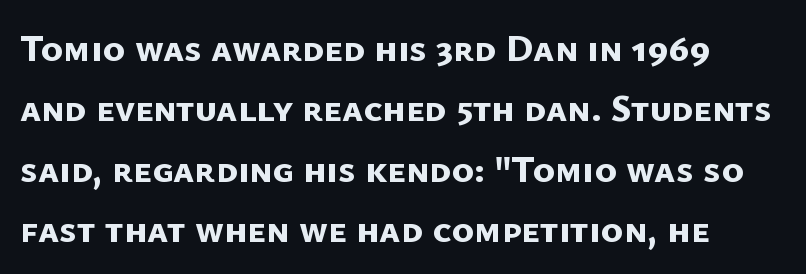
Q: Is the text bold? A: Yes.
Q: Is the typeface a serif or a sans-serif typeface? A: Sans-serif.
Q: Is the text underlined? A: No.
Q: How is the paragraph aligned? A: Left-aligned.
Q: Is the spacing between letters normal or unusually wide? A: Normal.
Q: Is the spacing between lines tight, normal or loose? A: Normal.
Q: Width (condensed, normal, or wide)? A: Normal.
Q: Stroke contrast? A: Low.
Q: x-height? A: Medium.
Q: Monospaced? A: No.
